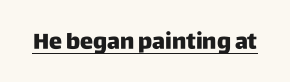
{"italic": "no", "underline": "yes", "letter_spacing": "normal", "letter_spacing_em": 0.0, "glyph_px": 22}
